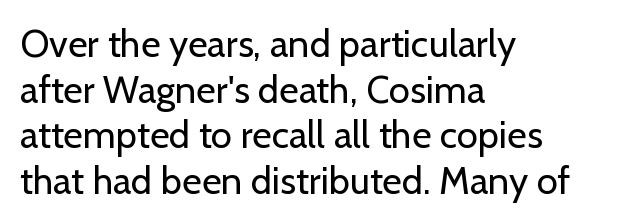
Alignment: flush left. The specimen omits any rule beneath the text block's lines. In terms of posture, this sample is upright. Nothing unusual about the tracking: characters are spaced as the font intends. Varying glyph widths throughout — classic text-font behaviour. Regarding serifs, this sample does without them.
